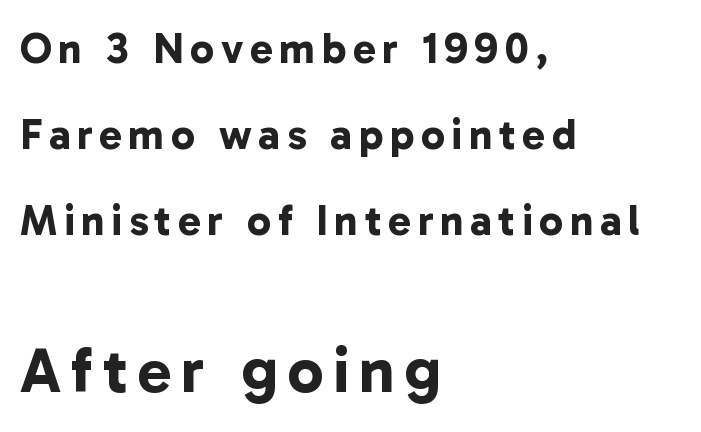
Q: Is the text bold? A: Yes.
Q: Is the typeface a serif or a sans-serif typeface? A: Sans-serif.
Q: Is the text underlined? A: No.
Q: How is the paragraph aligned? A: Left-aligned.
Q: Is the spacing between lines tight, normal or loose? A: Loose.
Q: Which block of text is set in a larger size, the first (top) or the second (bottom)? A: The second (bottom) one.
Q: Width (condensed, normal, or wide)? A: Normal.
Q: Stroke contrast? A: Low.
Q: x-height? A: Medium.
Q: Monospaced? A: No.
